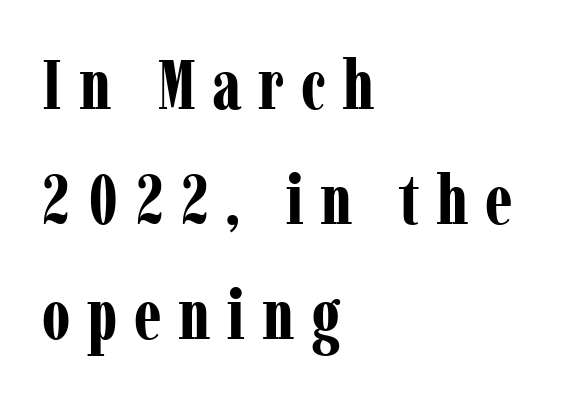
Caption: expanded tracking, letters set apart. The sample has been set heavy, in full bold. Beneath every word, the page is bare. The rag falls on the right side of this text block. One glance says typical: line gaps are just what's usual. Yep, those are serifs on the letters.
